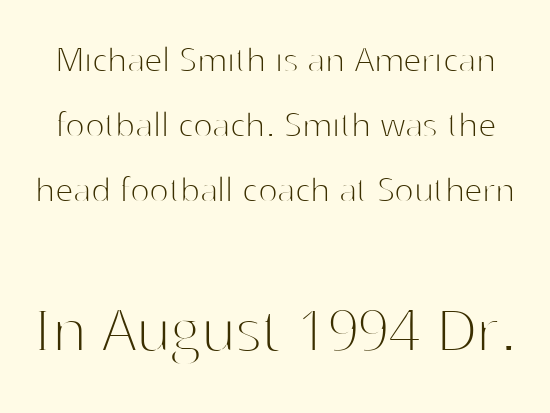
Q: Is the text bold? A: No.
Q: Is the text italic (slanted)? A: No, it is upright.
Q: Is the typeface a serif or a sans-serif typeface? A: Sans-serif.
Q: Is the text underlined? A: No.
Q: Is the spacing between letters normal or unusually wide? A: Normal.
Q: Is the spacing between lines tight, normal or loose? A: Normal.
Q: Which block of text is set in a larger size, the first (top) or the second (bottom)? A: The second (bottom) one.
Q: Width (condensed, normal, or wide)? A: Normal.
Q: Stroke contrast? A: High.
Q: x-height? A: Medium.
Q: Monospaced? A: No.
